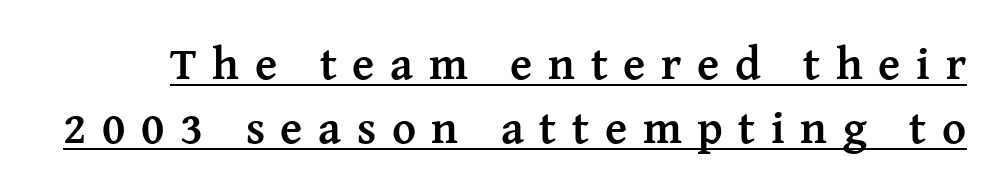
The rendering uses natural spacing where letterforms have individual widths. The type is letterspaced generously, with wide tracking. A dark, heavy texture on the line: the type is bold. Has an underline been added? It has. The characters display serif detailing at their extremities.
